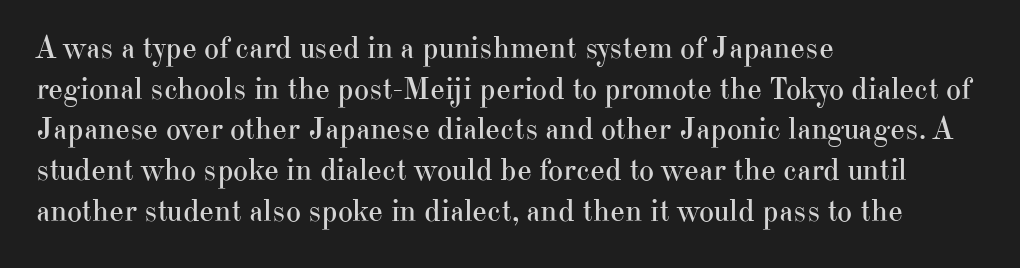
Q: Is the text bold? A: No.
Q: Is the text italic (slanted)? A: No, it is upright.
Q: Is the typeface a serif or a sans-serif typeface? A: Serif.
Q: Is the text underlined? A: No.
Q: How is the paragraph aligned? A: Left-aligned.
Q: Is the spacing between letters normal or unusually wide? A: Normal.
Q: Is the spacing between lines tight, normal or loose? A: Normal.
Q: Width (condensed, normal, or wide)? A: Normal.
Q: Stroke contrast? A: High.
Q: x-height? A: Small.
Q: Monospaced? A: No.
